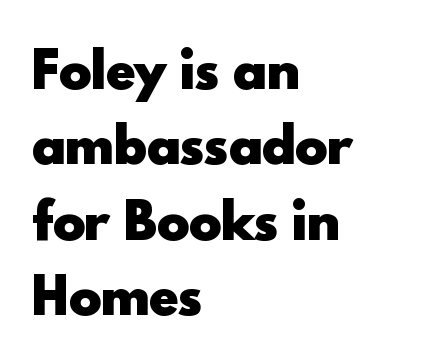
The image shows 49 px heavy sans-serif type, upright; set left-aligned, normal line spacing (1.54x), normal letter spacing, not underlined; a small x-height.
